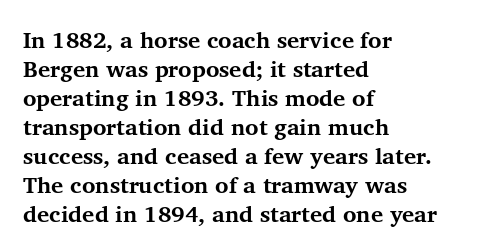
The typography opts for an upright posture over an oblique one. What weight is shown? A full bold with thick strokes. How would I describe the line gaps? Plain and ordinary. Each line starts at the same left margin while the right side varies.
